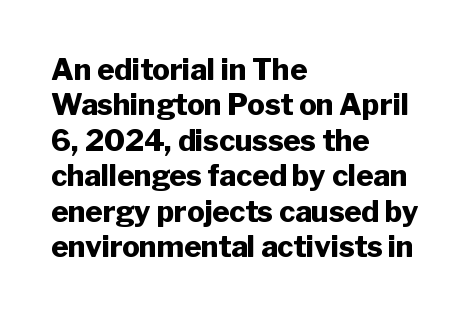
Typographically, this falls in the sans-serif category. Proportional: the letters do not fall into vertical columns. The space beneath each line is pristine and unruled. The rendering anchors every line to the left-hand side. The letters stand straight up with perfectly vertical stems.
